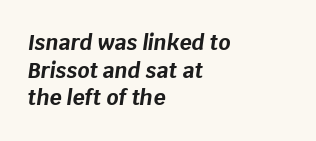
The image shows 21 px bold type, italic (leaning right); set left-aligned, normal line spacing (1.31x), normal letter spacing, not underlined.
